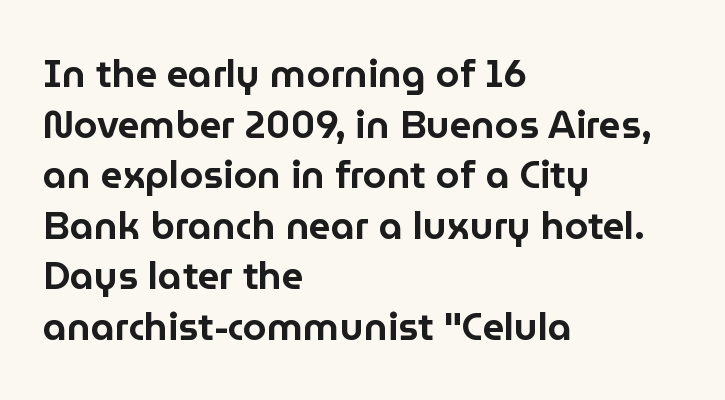
The image shows 38 px sans-serif type, upright; set left-aligned, normal line spacing (1.33x), normal letter spacing, not underlined; low stroke contrast and a medium x-height.
